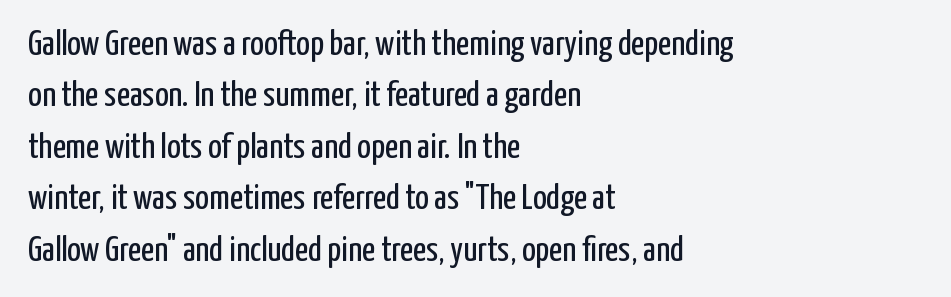
{"serif": "no", "italic": "no", "bold": "no", "weight": "regular", "width": "condensed", "stroke_contrast": "low", "x_height": "medium", "monospaced": "no", "underline": "no", "align": "left", "line_spacing": "normal", "line_spacing_ratio": 1.43, "letter_spacing": "normal", "letter_spacing_em": 0.0, "glyph_px": 36}
